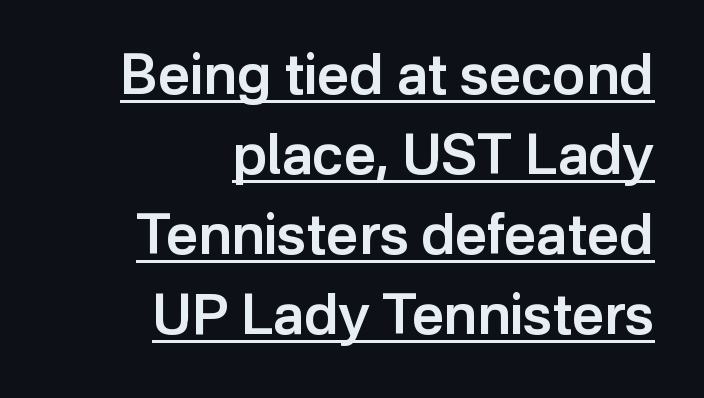
The typesetting leans somewhat heavy: a semibold. Reading down the block, your eye finds every line finishing at a fixed right position. Here the designer chose a conventional face with non-uniform glyph widths. Do the letters lean? They stand straight. Notice how descenders clear the ascenders below comfortably — that's standard leading. This rendering features underlined lettering.
